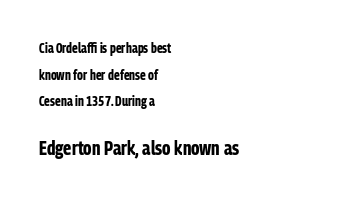
The image shows 20 px bold type, upright; set left-aligned, loose line spacing (1.9x), normal letter spacing, not underlined; the second (bottom) block is 1.43x larger.
